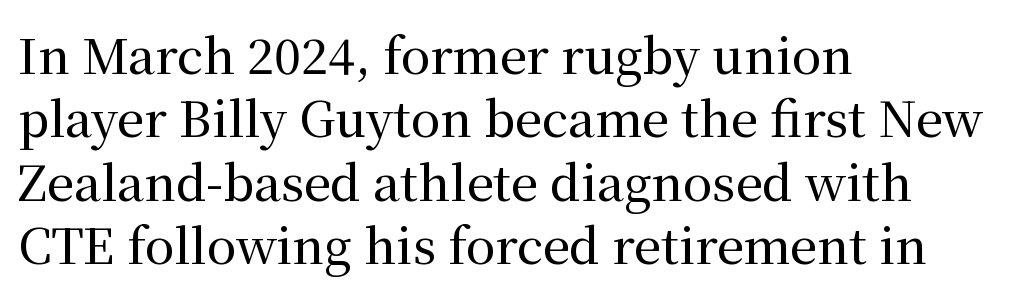
The passage shown is typed in a proportional face where columns would drift. No word sits above an underline. Between one letter and the next there's only the usual sliver of space. The letters carry serifs — small finishing strokes at the ends of their stems. Is there much room between lines? A standard amount, neither cramped nor airy.
